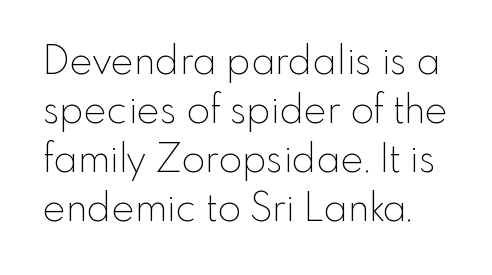
The area under the type is left untouched. Does the lettering tilt? It doesn't — this is upright. Honestly, the row spacing looks completely unremarkable. The strokes are not fattened; the text isn't bold.
